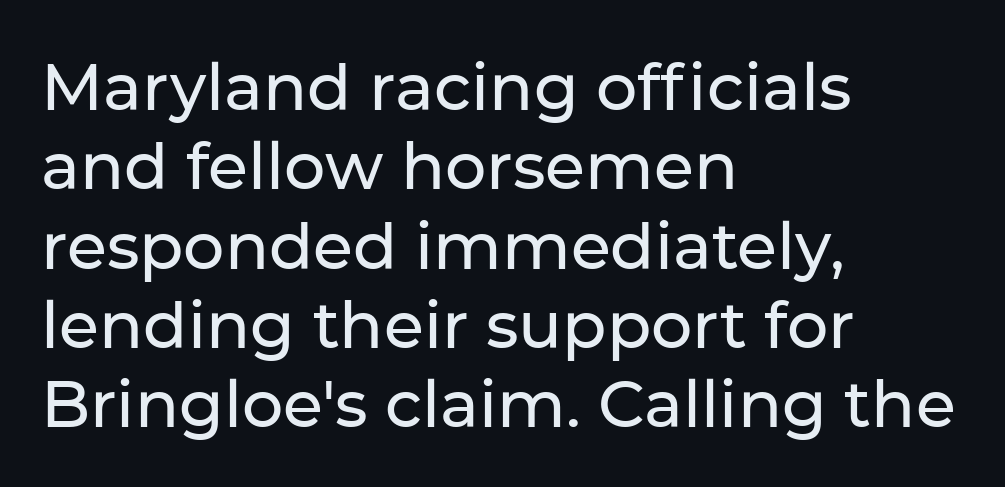
Characters follow at the spacing the type designer built in. A bare baseline throughout the passage. These lines are rendered in a variable-pitch font. In terms of letterform style, serifs are entirely absent.
